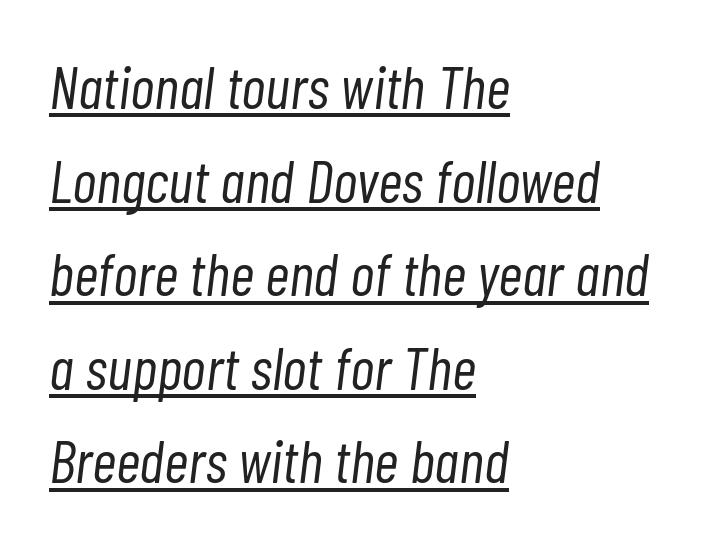
The image shows 60 px light, condensed type, italic (leaning right); set left-aligned, normal line spacing (1.56x), normal letter spacing, underlined; low stroke contrast and a medium x-height.
